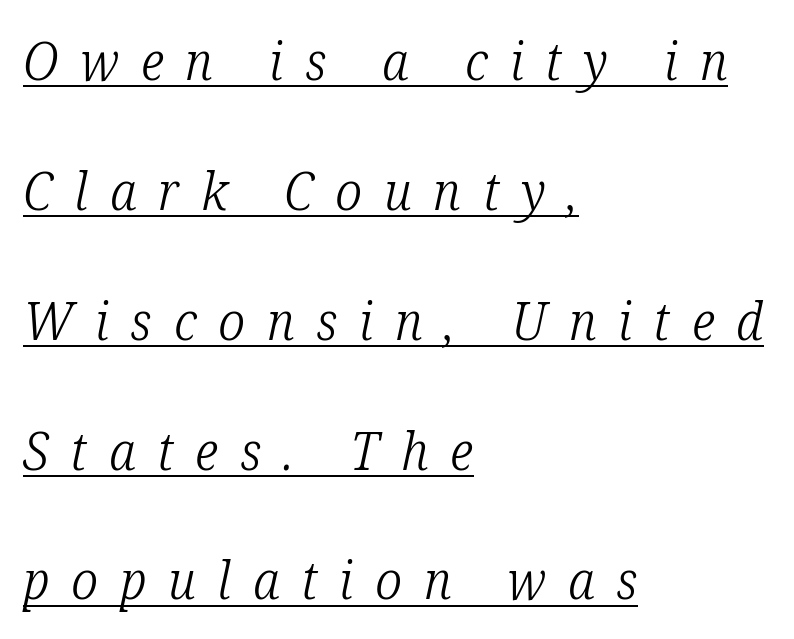
In terms of letterform style, serifs are clearly present. Honestly, the letter spacing is so wide it's the main thing you notice. The text carries the slant typical of an italic or oblique font. Successive baselines arrive slowly, with a big drop between each. Descenders here cross a horizontal rule under the line.
